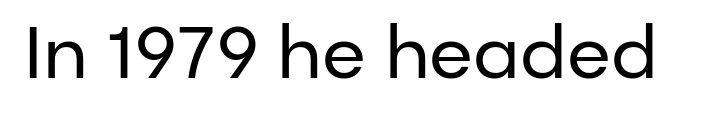
{"serif": "no", "italic": "no", "bold": "no", "weight": "regular", "width": "normal", "stroke_contrast": "low", "x_height": "medium", "monospaced": "no", "underline": "no", "letter_spacing": "normal", "letter_spacing_em": 0.0, "glyph_px": 72}
